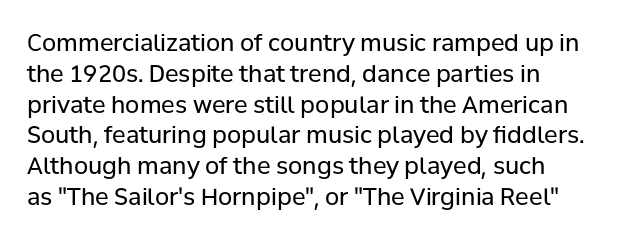
{"italic": "no", "bold": "no", "underline": "no", "align": "left", "line_spacing": "normal", "line_spacing_ratio": 1.34, "letter_spacing": "normal", "letter_spacing_em": 0.0, "glyph_px": 23}
